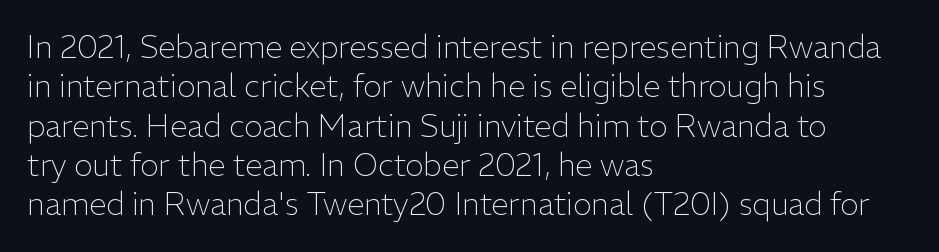
Q: Is the text bold? A: No.
Q: Is the text italic (slanted)? A: No, it is upright.
Q: Is the typeface a serif or a sans-serif typeface? A: Sans-serif.
Q: Is the text underlined? A: No.
Q: How is the paragraph aligned? A: Left-aligned.
Q: Is the spacing between letters normal or unusually wide? A: Normal.
Q: Is the spacing between lines tight, normal or loose? A: Normal.
Q: Width (condensed, normal, or wide)? A: Normal.
Q: Stroke contrast? A: Low.
Q: x-height? A: Medium.
Q: Monospaced? A: No.
